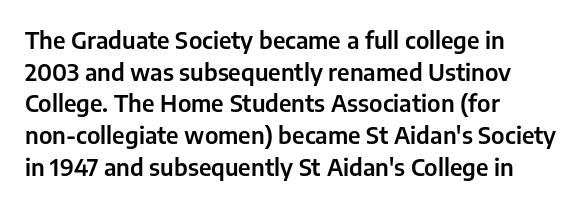
Q: Is the text italic (slanted)? A: No, it is upright.
Q: Is the text underlined? A: No.
Q: How is the paragraph aligned? A: Left-aligned.
Q: Is the spacing between letters normal or unusually wide? A: Normal.
Q: Is the spacing between lines tight, normal or loose? A: Normal.
